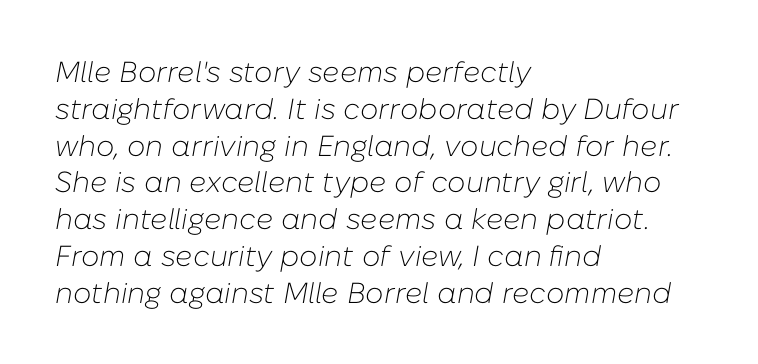
{"italic": "yes", "lean": "right", "slant_degrees": 10, "bold": "no", "weight": "light", "width": "normal", "stroke_contrast": "low", "x_height": "medium", "monospaced": "no", "underline": "no", "align": "left", "line_spacing": "normal", "line_spacing_ratio": 1.27, "letter_spacing": "normal", "letter_spacing_em": 0.0, "glyph_px": 29}
